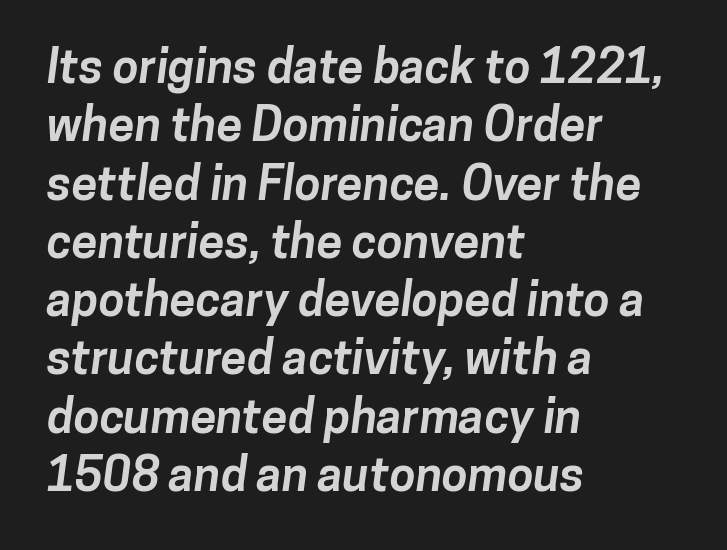
The image shows 47 px bold sans-serif type; set left-aligned, line spacing 1.24x, normal letter spacing, not underlined; low stroke contrast and a medium x-height.
